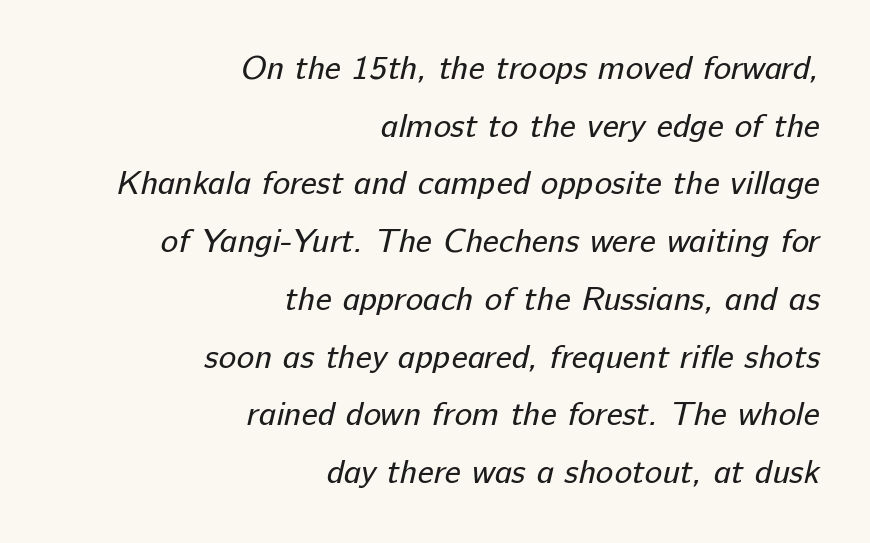
{"serif": "no", "bold": "no", "weight": "regular", "width": "normal", "stroke_contrast": "low", "x_height": "medium", "monospaced": "no", "underline": "no", "align": "right", "line_spacing_ratio": 1.75, "letter_spacing": "normal", "letter_spacing_em": 0.0, "glyph_px": 33}
